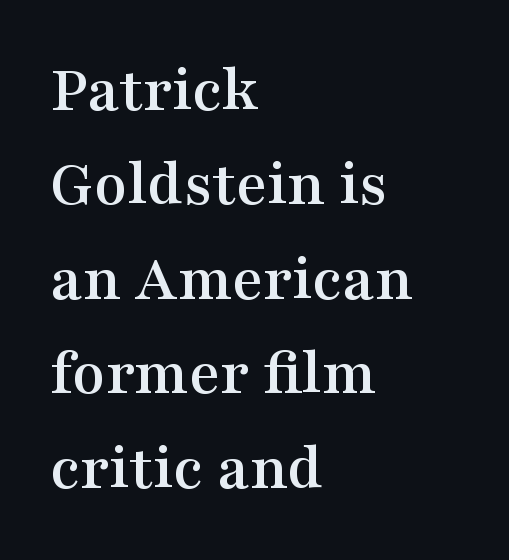
The image shows 67 px wide serif type, upright; set left-aligned, normal line spacing (1.41x), normal letter spacing, not underlined; medium stroke contrast and a medium x-height.
